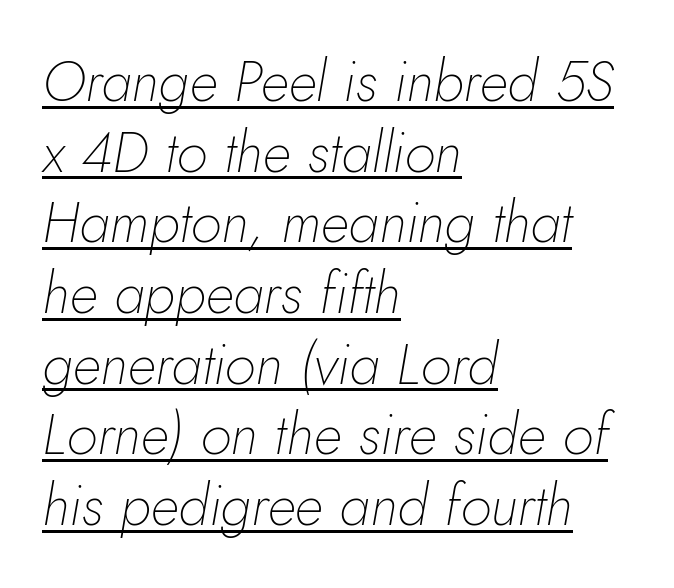
The image shows 57 px thin type, italic (leaning right); set left-aligned, line spacing 1.24x, normal letter spacing, underlined; low stroke contrast and a small x-height.
